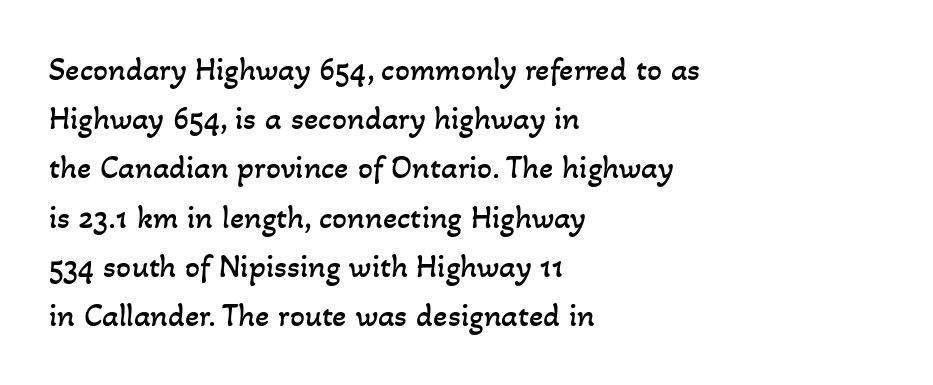
{"bold": "no", "weight": "regular", "width": "normal", "stroke_contrast": "low", "x_height": "small", "monospaced": "no", "underline": "no", "align": "left", "line_spacing": "normal", "line_spacing_ratio": 1.49, "letter_spacing": "normal", "letter_spacing_em": 0.0, "glyph_px": 33}
